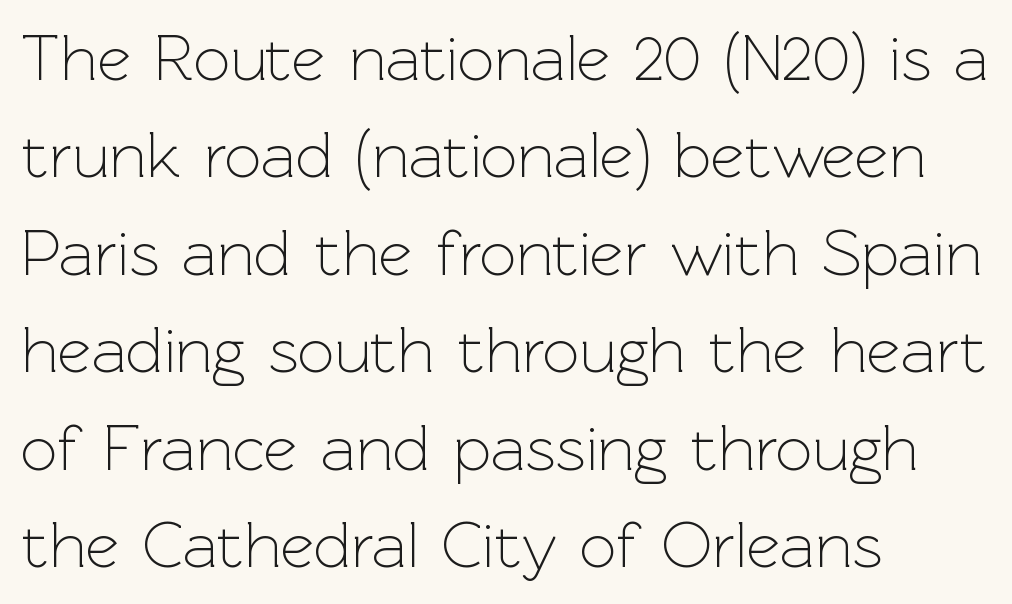
Between one letter and the next there's only the usual sliver of space. The words here are not underlined. The face used here is proportionally spaced, like ordinary book or web type. This is not heavy type; no bold has been used.
